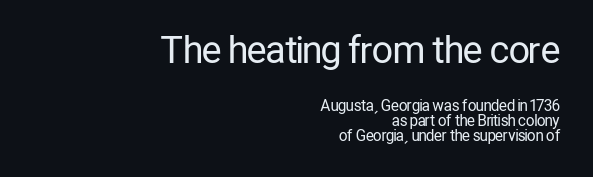
Visually, the top section dominates because its glyphs are scaled up. Compared with typical paragraphs, the rows here are closer together. Do the letters lean? They stand straight. The strokes are not fattened; the text isn't bold.
